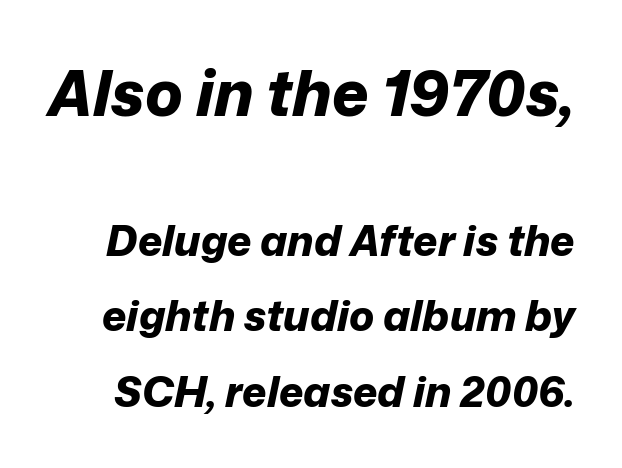
The image shows 63 px bold type, italic (leaning right); set line spacing 1.79x, normal letter spacing, not underlined; the first (top) block is 1.5x larger; low stroke contrast and a medium x-height.
